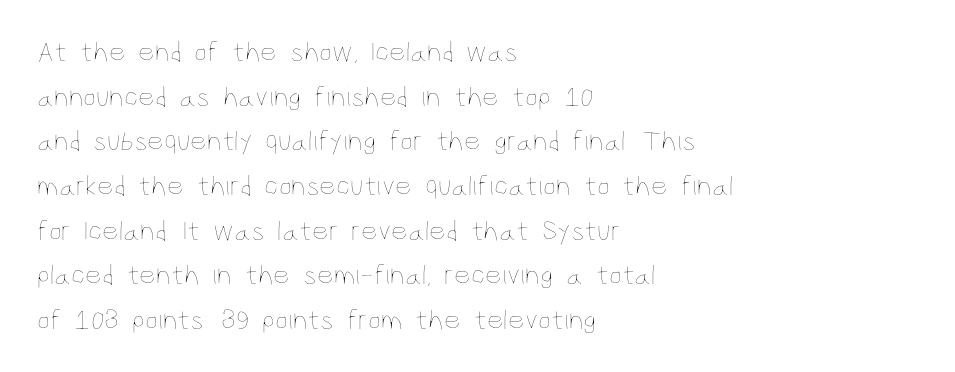
Q: Is the text bold? A: No.
Q: Is the text italic (slanted)? A: No, it is upright.
Q: Is the text underlined? A: No.
Q: How is the paragraph aligned? A: Left-aligned.
Q: Is the spacing between letters normal or unusually wide? A: Normal.
Q: Is the spacing between lines tight, normal or loose? A: Normal.
Q: Width (condensed, normal, or wide)? A: Condensed.
Q: Stroke contrast? A: Low.
Q: x-height? A: Large.
Q: Monospaced? A: No.
